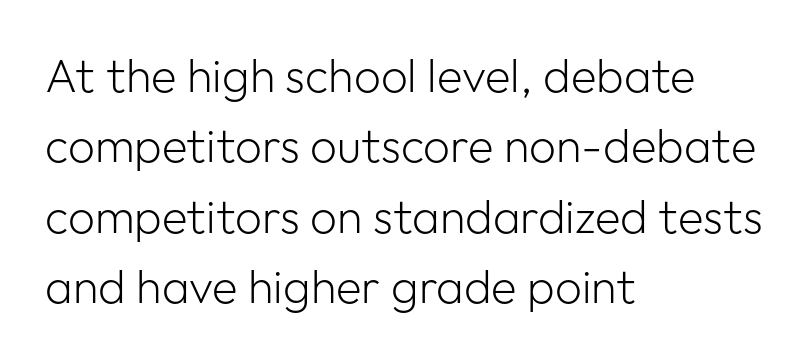
Has an underline been added? It has not. No feet cap the strokes, marking this as sans-serif type. Letters have the restrained weight of plain body copy at most. Students, note that the glyphs here touch the page at normal intervals. Leftover space on each line is placed entirely after the last word. Honestly, the row spacing looks completely unremarkable.
